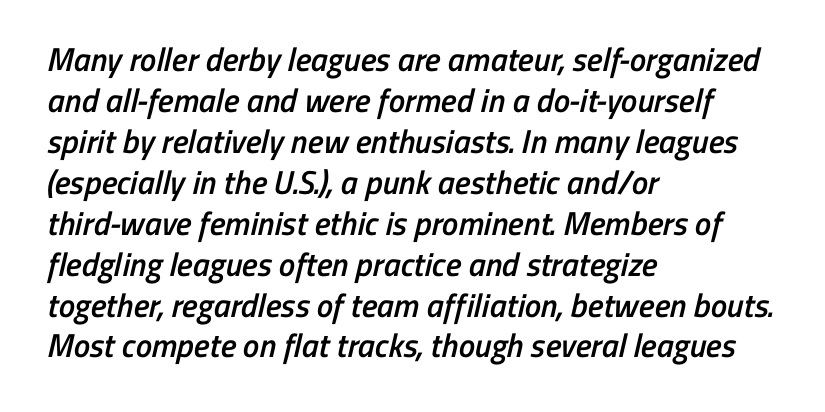
Compared with an ordinary text face, these strokes are moderately heavier — a semibold. Font category for this specimen: sans-serif. You could not count columns in this text — the font is proportionally spaced. The paragraph has a hard left edge and a soft right edge. In terms of letterspacing, this is plain default setting. Beneath every word, the page is bare.
